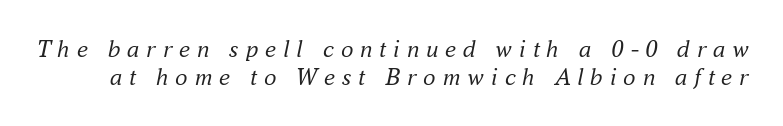
Q: Is the text bold? A: No.
Q: Is the text italic (slanted)? A: Yes, it leans right by about 16 degrees.
Q: Is the text underlined? A: No.
Q: Is the spacing between letters normal or unusually wide? A: Unusually wide.
Q: Is the spacing between lines tight, normal or loose? A: Tight.
